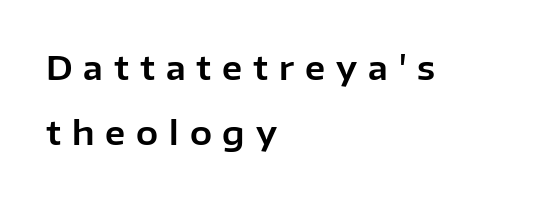
The image shows 33 px sans-serif type, upright; set left-aligned, loose line spacing (1.98x), unusually wide letter spacing (+0.33 em), not underlined; low stroke contrast and a medium x-height.
